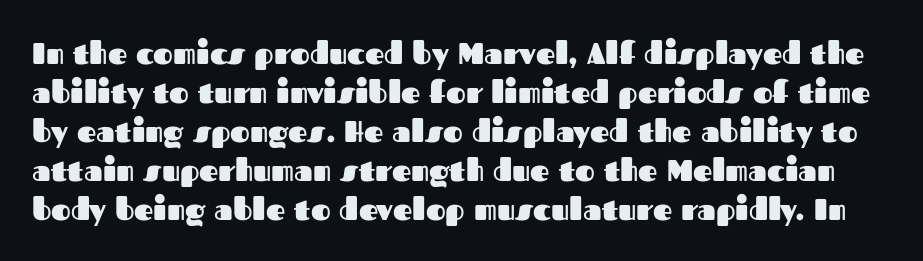
{"serif": "no", "italic": "no", "bold": "yes", "weight": "heavy", "width": "normal", "stroke_contrast": "medium", "x_height": "medium", "monospaced": "no", "underline": "no", "line_spacing": "normal", "line_spacing_ratio": 1.3, "letter_spacing": "normal", "letter_spacing_em": 0.0, "glyph_px": 30}
